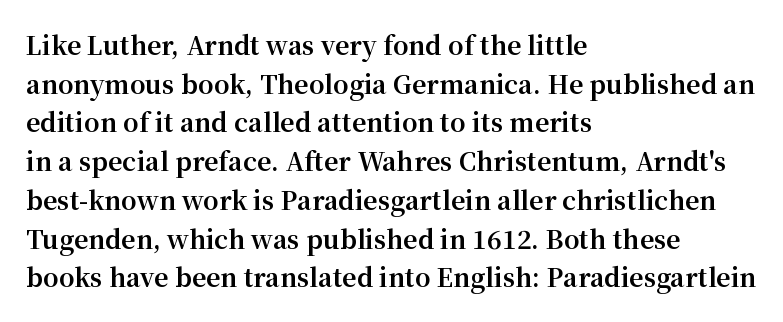
The image shows 25 px bold type, upright; set left-aligned, normal line spacing (1.55x), normal letter spacing, not underlined.
